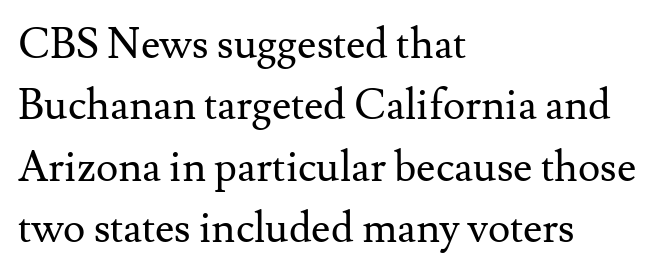
Each row of text sits above clean, open space. A typesetter would call this proportional, since set widths differ per character. A typesetter would call this zero additional tracking. In terms of posture, this sample is upright. Yep, those are serifs on the letters.
